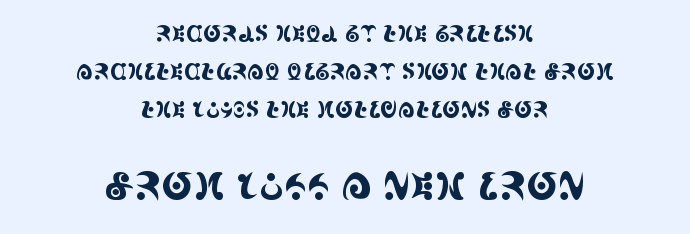
The image shows 38 px condensed serif type, upright; set centered, line spacing 1.73x, normal letter spacing, not underlined; the second (bottom) block is 1.73x larger; a large x-height.
